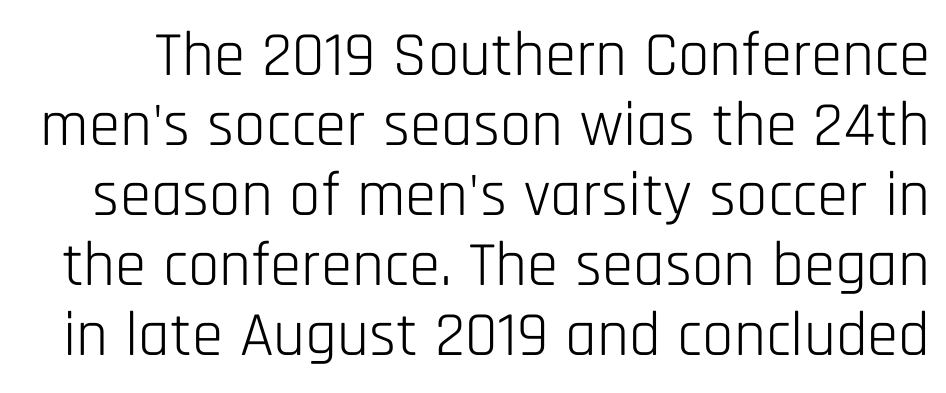
Inter-character spacing is left at the font's built-in metrics. Varying glyph widths throughout — classic text-font behaviour. Heft: none added — not bold. The glyphs in this specimen are sans serif. Interline gaps are noticeably narrow in this sample. If you drew a line through each stem, it would be perfectly vertical.
